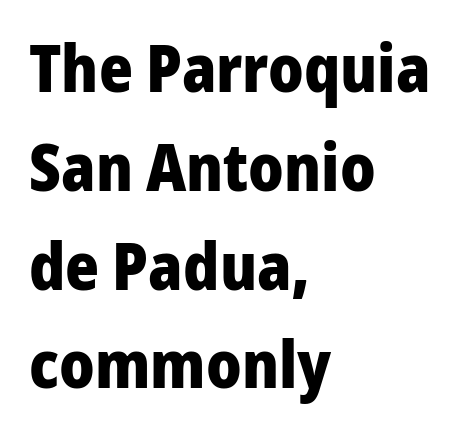
The image shows 65 px heavy sans-serif type, upright; set left-aligned, normal line spacing (1.52x), normal letter spacing, not underlined; low stroke contrast and a medium x-height.
